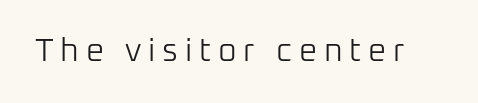
Spacing between characters has been opened up far beyond the box default. No italicization has been applied; the sample stays upright. The foot of each line stays bare and open. Bold? No — there's no thickening of the strokes.
